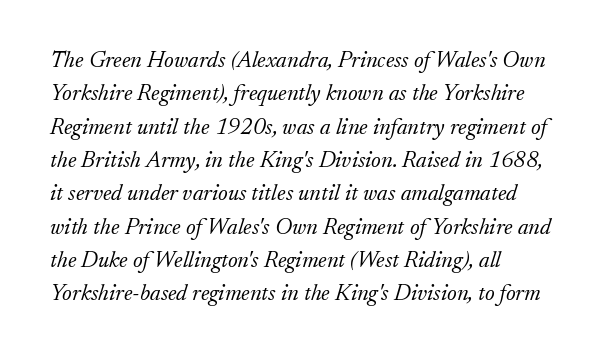
The rows are spaced the way most documents space them. The rendering keeps characters at their native spacing. Bold? No — there's no thickening of the strokes. Tall strokes in this sample are angled rather than plumb. The baseline area is clear. Line starts are locked; line ends wander.
